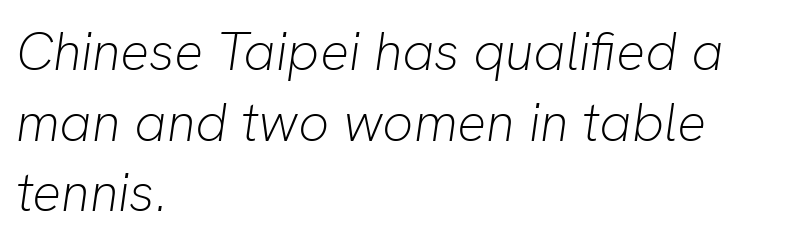
Q: Is the text bold? A: No.
Q: Is the text italic (slanted)? A: Yes, it leans right by about 8 degrees.
Q: Is the text underlined? A: No.
Q: How is the paragraph aligned? A: Left-aligned.
Q: Is the spacing between letters normal or unusually wide? A: Normal.
Q: Is the spacing between lines tight, normal or loose? A: Normal.
Q: Width (condensed, normal, or wide)? A: Normal.
Q: Stroke contrast? A: Low.
Q: x-height? A: Medium.
Q: Monospaced? A: No.
